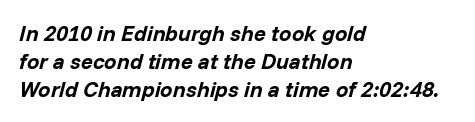
{"italic": "yes", "lean": "right", "slant_degrees": 14, "bold": "yes", "underline": "no", "align": "left", "line_spacing": "normal", "line_spacing_ratio": 1.27, "letter_spacing": "normal", "letter_spacing_em": 0.0, "glyph_px": 22}
